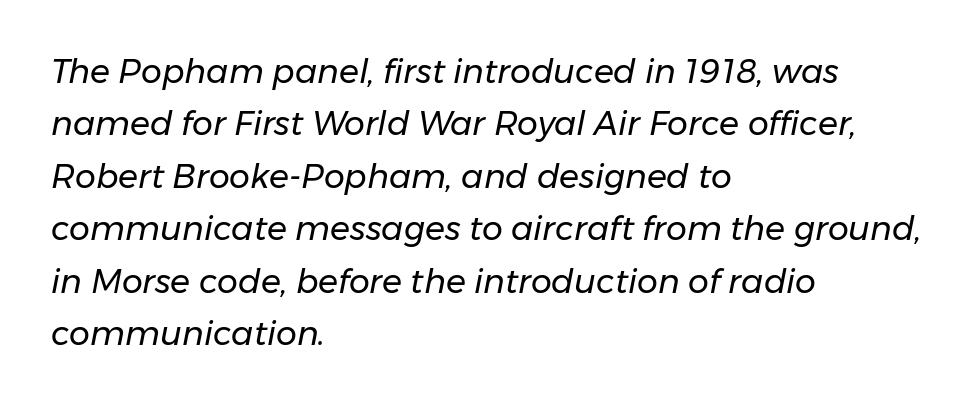
The image shows 33 px regular-weight type, italic (leaning right); set left-aligned, normal line spacing (1.59x), normal letter spacing, not underlined; low stroke contrast and a medium x-height.
